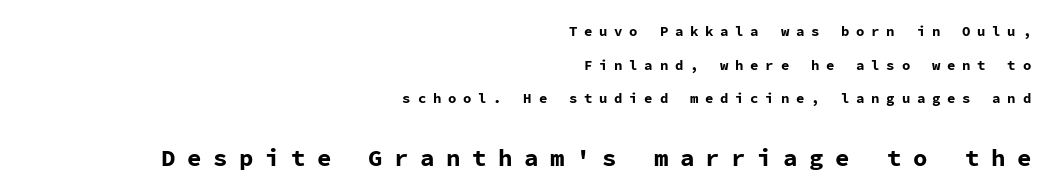
Q: Is the text bold? A: Yes.
Q: Is the text italic (slanted)? A: No, it is upright.
Q: Is the text underlined? A: No.
Q: How is the paragraph aligned? A: Right-aligned.
Q: Is the spacing between letters normal or unusually wide? A: Unusually wide.
Q: Is the spacing between lines tight, normal or loose? A: Loose.
Q: Which block of text is set in a larger size, the first (top) or the second (bottom)? A: The second (bottom) one.
